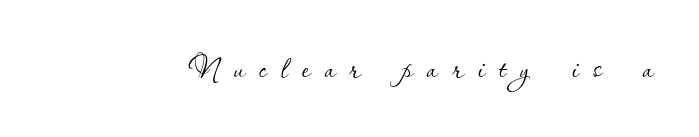
{"bold": "no", "weight": "thin", "width": "normal", "stroke_contrast": "low", "x_height": "small", "monospaced": "no", "underline": "no", "letter_spacing": "wide", "letter_spacing_em": 0.33, "glyph_px": 42}
